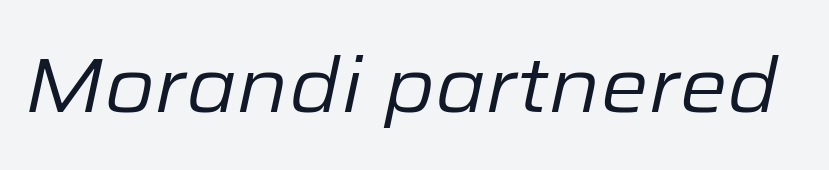
{"italic": "yes", "lean": "right", "slant_degrees": 12, "bold": "no", "weight": "regular", "width": "normal", "stroke_contrast": "low", "x_height": "medium", "monospaced": "no", "underline": "no", "letter_spacing": "normal", "letter_spacing_em": 0.0, "glyph_px": 77}
